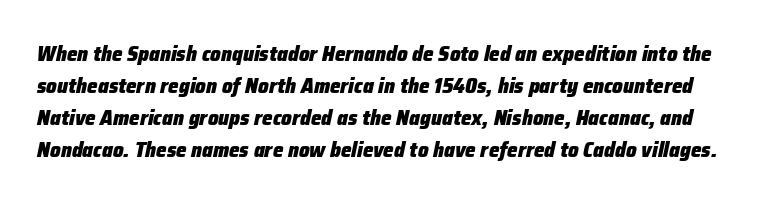
Q: Is the text bold? A: Yes.
Q: Is the text italic (slanted)? A: Yes, it leans right by about 12 degrees.
Q: Is the text underlined? A: No.
Q: Is the spacing between letters normal or unusually wide? A: Normal.
Q: Is the spacing between lines tight, normal or loose? A: Normal.
